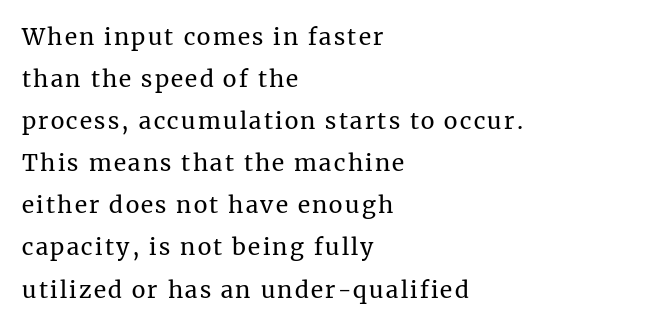
The strip under each line holds only bare page. This sample uses an upright cut, with every glyph sitting square on the baseline. Stroke thickness stays within the range of a standard reading face or lighter. Horizontally, the lines are justified to the leading edge only.
